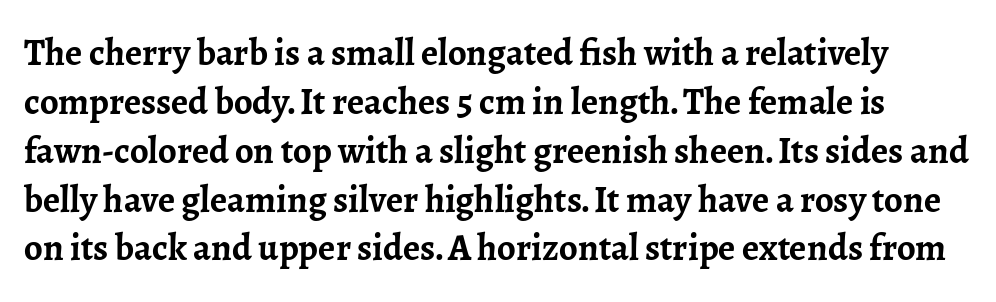
{"serif": "yes", "italic": "no", "bold": "yes", "weight": "semibold", "width": "normal", "stroke_contrast": "low", "x_height": "medium", "monospaced": "no", "underline": "no", "line_spacing": "normal", "line_spacing_ratio": 1.32, "letter_spacing": "normal", "letter_spacing_em": 0.0, "glyph_px": 37}
